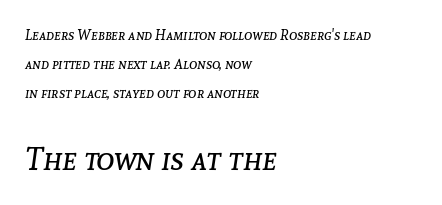
The letters advance in unequal steps, a hallmark of proportional type. Caption: multi-line text, flush left, ragged right. You can tell it's italic because the verticals aren't actually vertical. Think standard paragraph weight, or any step lighter than that. Each row of text sits above clean, open space. Tracking value appears to be zero — textbook default spacing.
